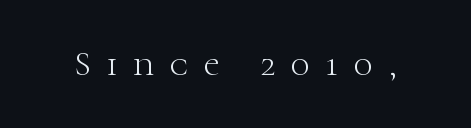
Q: Is the text bold? A: No.
Q: Is the text italic (slanted)? A: No, it is upright.
Q: Is the typeface a serif or a sans-serif typeface? A: Serif.
Q: Is the text underlined? A: No.
Q: Is the spacing between letters normal or unusually wide? A: Unusually wide.
Q: Width (condensed, normal, or wide)? A: Normal.
Q: Stroke contrast? A: High.
Q: x-height? A: Medium.
Q: Monospaced? A: No.
